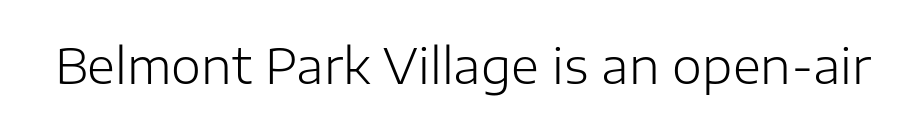
Q: Is the text bold? A: No.
Q: Is the text italic (slanted)? A: No, it is upright.
Q: Is the typeface a serif or a sans-serif typeface? A: Sans-serif.
Q: Is the text underlined? A: No.
Q: Is the spacing between letters normal or unusually wide? A: Normal.
Q: Width (condensed, normal, or wide)? A: Normal.
Q: Stroke contrast? A: Low.
Q: x-height? A: Medium.
Q: Monospaced? A: No.
